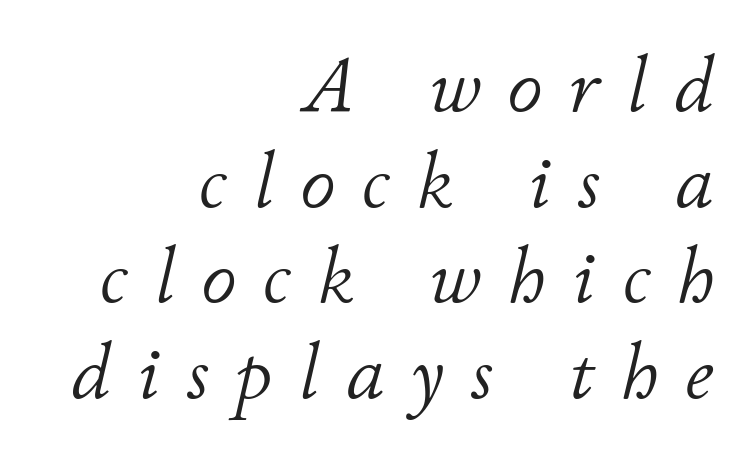
Q: Is the text bold? A: No.
Q: Is the text italic (slanted)? A: Yes, it leans right by about 11 degrees.
Q: Is the text underlined? A: No.
Q: How is the paragraph aligned? A: Right-aligned.
Q: Is the spacing between letters normal or unusually wide? A: Unusually wide.
Q: Width (condensed, normal, or wide)? A: Normal.
Q: Stroke contrast? A: Low.
Q: x-height? A: Small.
Q: Monospaced? A: No.
